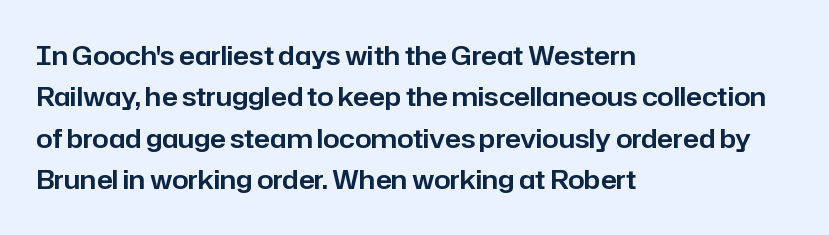
Q: Is the text italic (slanted)? A: No, it is upright.
Q: Is the text underlined? A: No.
Q: How is the paragraph aligned? A: Left-aligned.
Q: Is the spacing between letters normal or unusually wide? A: Normal.
Q: Is the spacing between lines tight, normal or loose? A: Normal.
